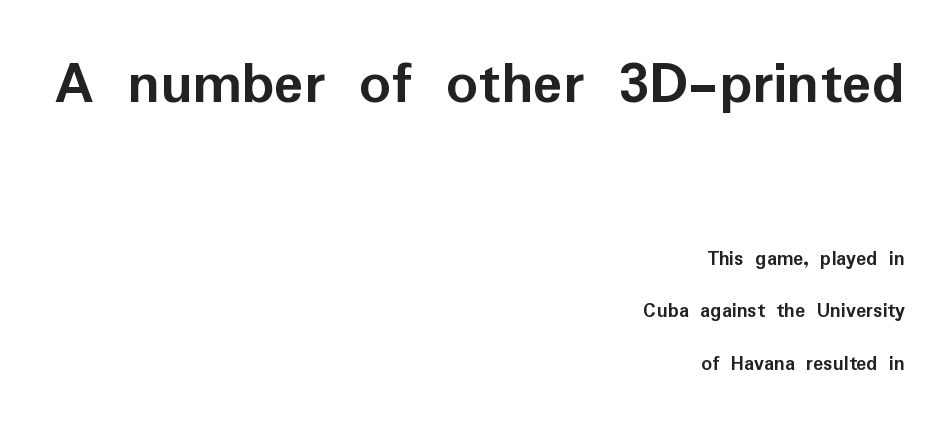
{"serif": "no", "italic": "no", "bold": "yes", "weight": "semibold", "width": "normal", "stroke_contrast": "low", "x_height": "medium", "monospaced": "no", "underline": "no", "align": "right", "line_spacing": "loose", "line_spacing_ratio": 2.49, "letter_spacing": "normal", "letter_spacing_em": 0.0, "larger_block": "first", "size_ratio": 2.95, "glyph_px": 62}
